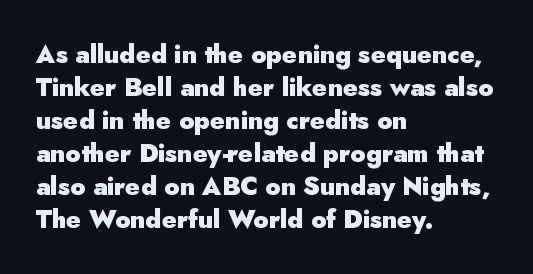
Q: Is the text bold? A: Yes.
Q: Is the text italic (slanted)? A: No, it is upright.
Q: Is the text underlined? A: No.
Q: How is the paragraph aligned? A: Left-aligned.
Q: Is the spacing between letters normal or unusually wide? A: Normal.
Q: Is the spacing between lines tight, normal or loose? A: Normal.
